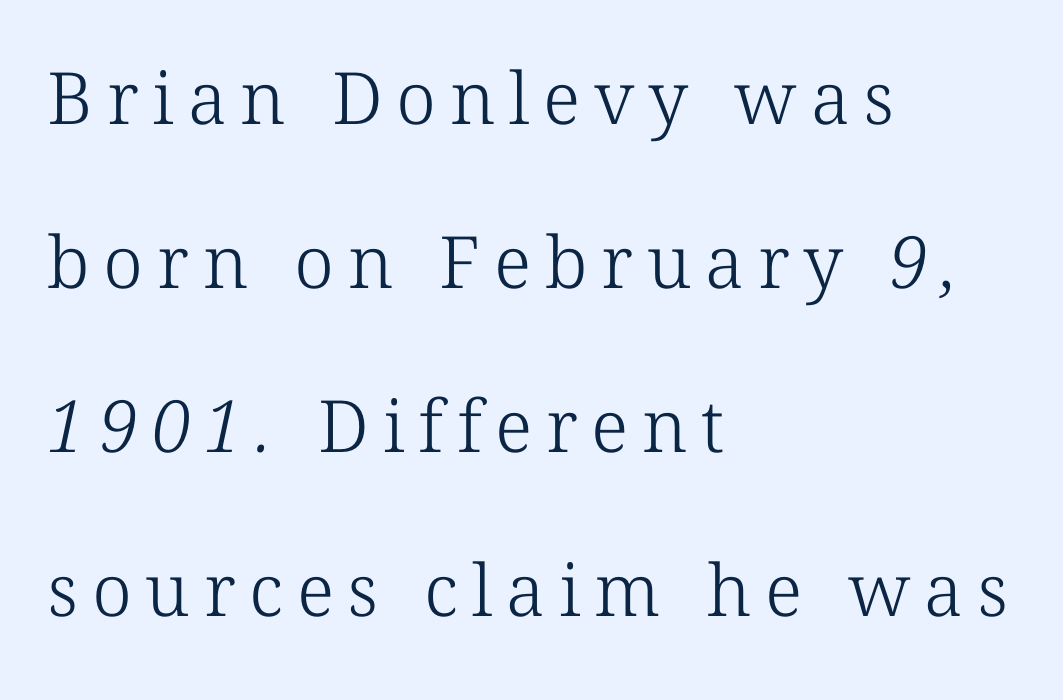
The image shows 72 px light serif type; set left-aligned, loose line spacing (2.28x), not underlined; low stroke contrast and a medium x-height.
